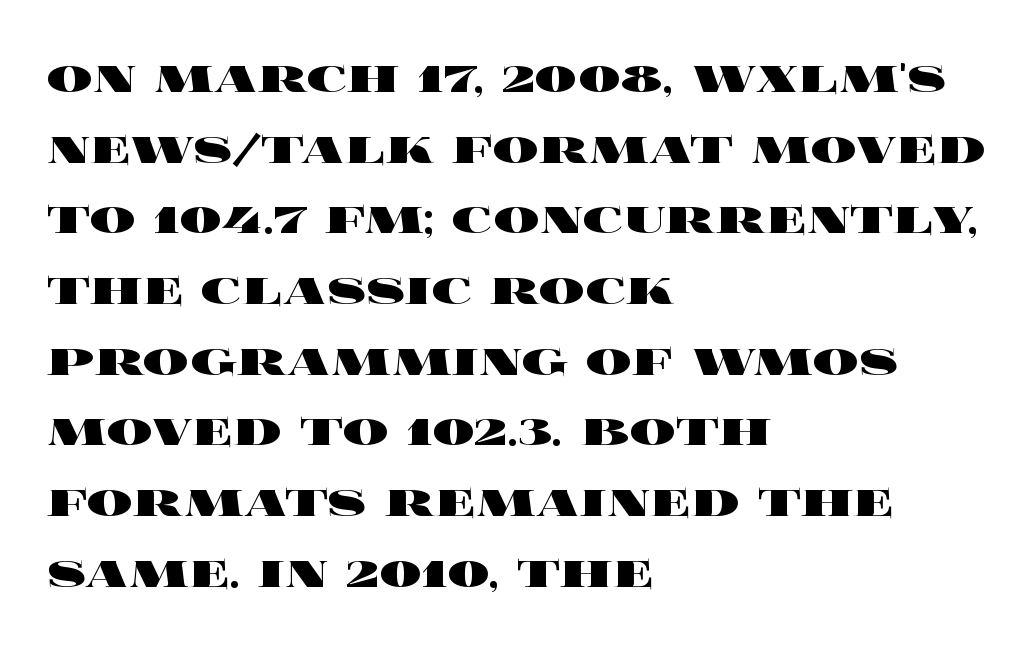
{"italic": "no", "bold": "yes", "weight": "heavy", "width": "wide", "x_height": "large", "monospaced": "no", "underline": "no", "align": "left", "line_spacing_ratio": 1.24, "letter_spacing": "normal", "letter_spacing_em": 0.0, "glyph_px": 57}
